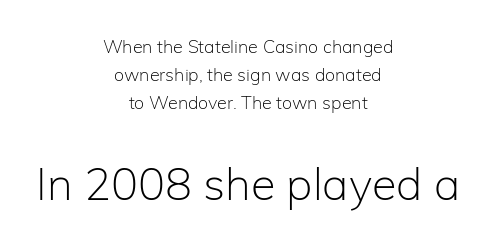
Casual observation: everything's sitting right in the middle. Is the type heavy? It reads as light-to-regular instead. These lines are rendered in a variable-pitch font. Tracking here is standard; glyphs follow each other at the usual distance.
